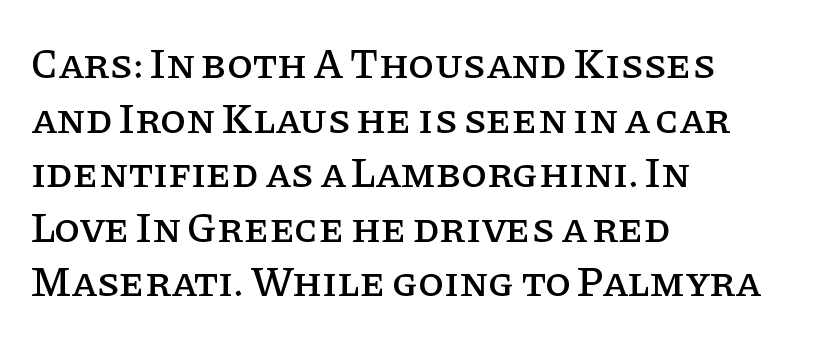
Q: Is the text italic (slanted)? A: No, it is upright.
Q: Is the typeface a serif or a sans-serif typeface? A: Serif.
Q: Is the text underlined? A: No.
Q: How is the paragraph aligned? A: Left-aligned.
Q: Is the spacing between letters normal or unusually wide? A: Normal.
Q: Is the spacing between lines tight, normal or loose? A: Normal.
Q: Width (condensed, normal, or wide)? A: Normal.
Q: Stroke contrast? A: Low.
Q: x-height? A: Large.
Q: Monospaced? A: No.
